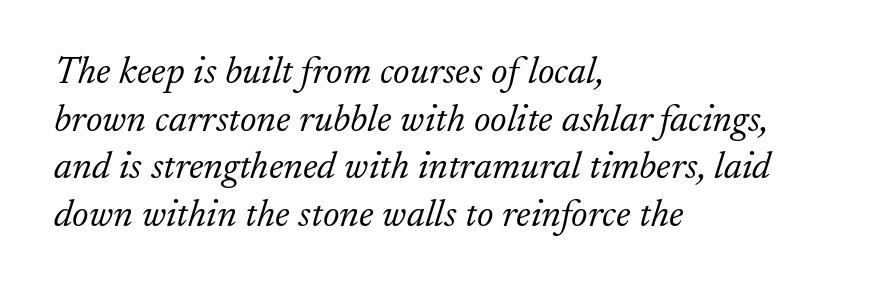
Here the designer chose a conventional face with non-uniform glyph widths. The horizontal fit of the characters is conventional and even. This is oblique type, the kind used for emphasis or titles. Descenders are the only things crossing below the line. The rendering anchors every line to the left-hand side.
